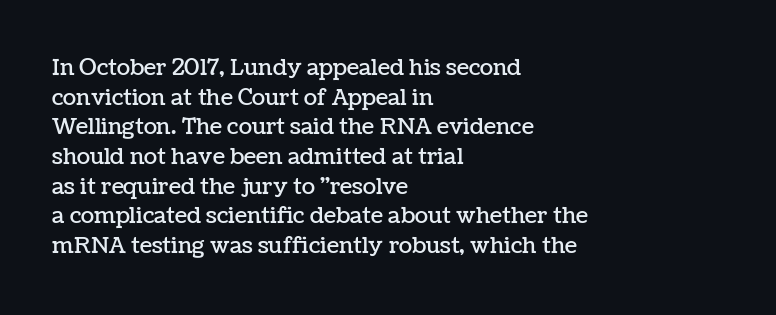
The passage shown stacks its lines at a standard gap. Look at the tracking — it's just the regular setting, nothing added. A typesetter would mark this as roman, not italic. Underlining? Definitely not there. One-word summary of the alignment: left.
